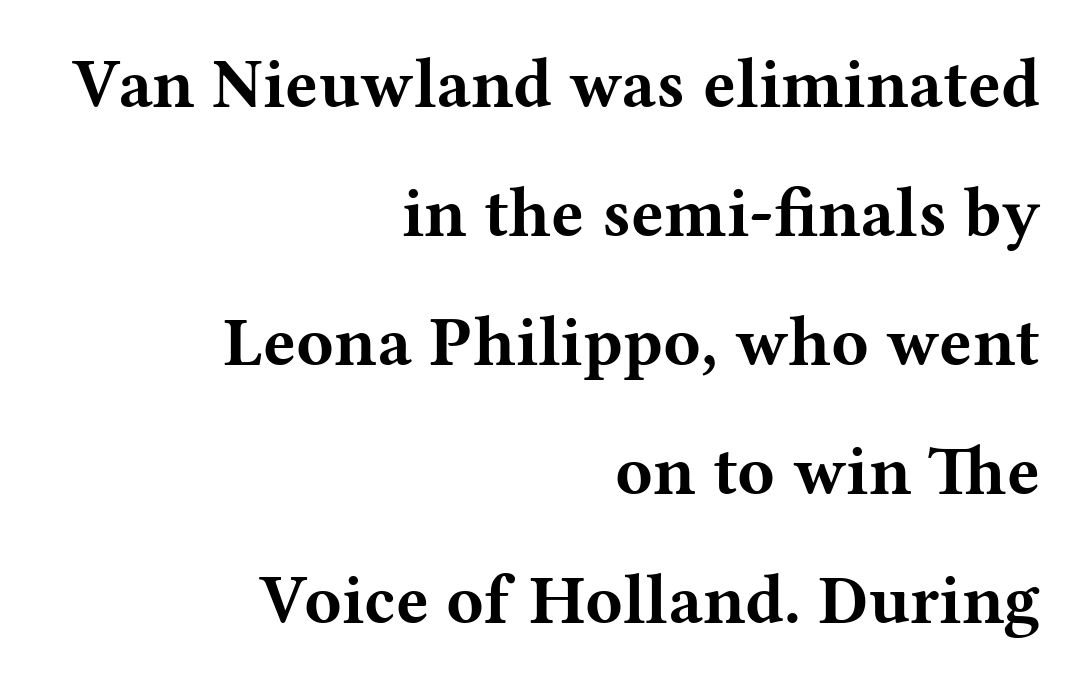
Tracking here is standard; glyphs follow each other at the usual distance. The characters display serif detailing at their extremities. Is the block centered? No — it sits flush against the right margin. Character widths vary here, with narrow letters taking less room than wide ones. Words float on clear page, feet unadorned.
